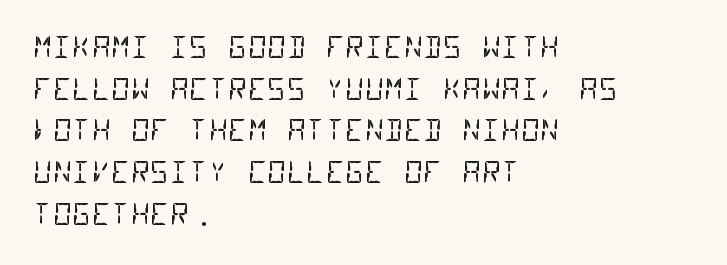
The image shows 30 px regular-weight, condensed sans-serif type, monospaced; set left-aligned, normal line spacing (1.39x), normal letter spacing, not underlined; low stroke contrast and a large x-height.
